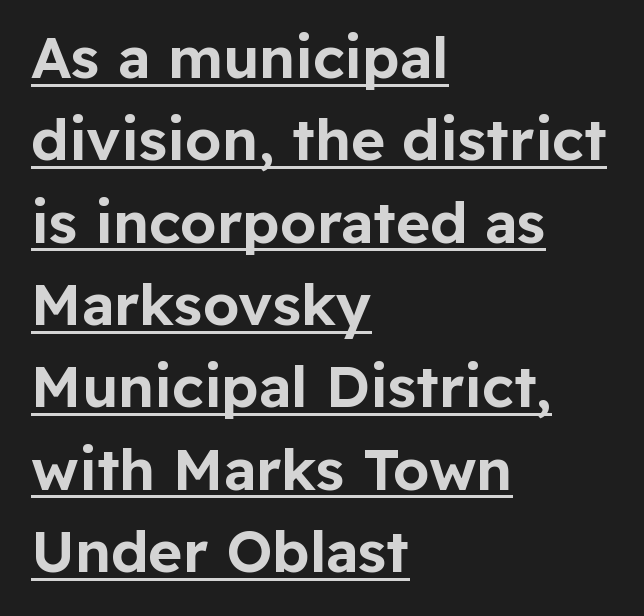
{"serif": "no", "italic": "no", "width": "normal", "stroke_contrast": "low", "x_height": "medium", "monospaced": "no", "underline": "yes", "align": "left", "line_spacing": "normal", "line_spacing_ratio": 1.42, "letter_spacing": "normal", "letter_spacing_em": 0.0, "glyph_px": 58}
